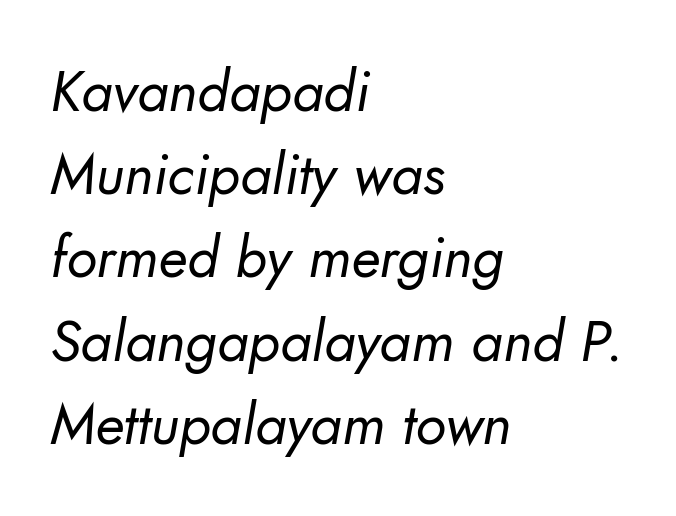
No chunkiness to these letters — they're not bold. The vertical gap from one line to the next is medium. You could call the tracking neutral — neither tight nor loose. The words here are not underlined.
